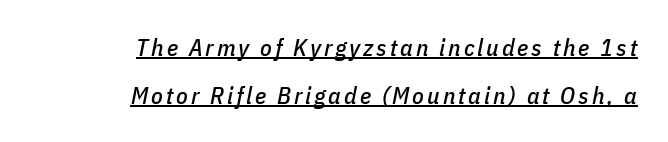
Students, observe: this is what heavily led, spacious text looks like. The rendering uses the underline text-decoration. Compared with a flush-left layout, this one pins lines to the opposite, right side. Designer's note — italics engaged.
